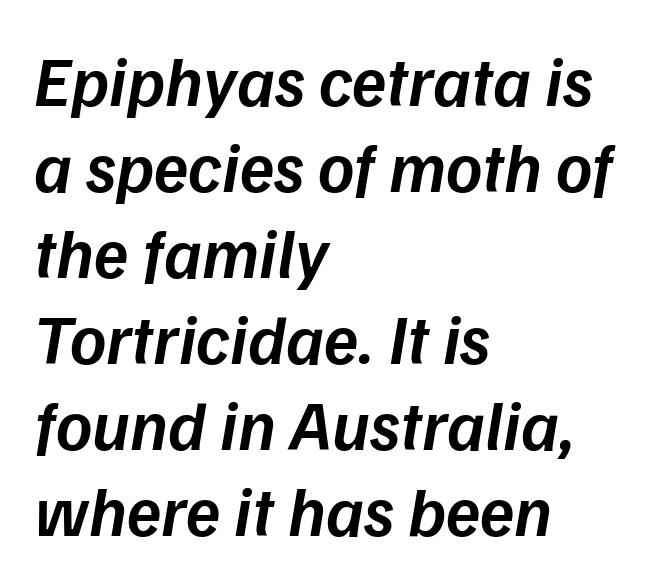
As a designer I'd log this as weight 600, semibold. These lines are rendered in a variable-pitch font. Caption: multi-line text, flush left, ragged right. In terms of letterspacing, this is plain default setting. When letters slant like this, we call the style italic.
